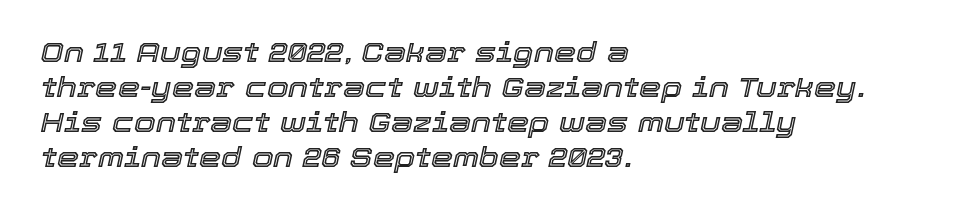
{"italic": "yes", "lean": "right", "slant_degrees": 12, "width": "normal", "x_height": "medium", "monospaced": "no", "underline": "no", "align": "left", "line_spacing": "normal", "line_spacing_ratio": 1.25, "letter_spacing": "normal", "letter_spacing_em": 0.0, "glyph_px": 28}
